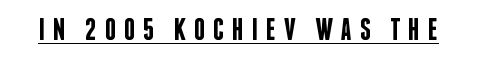
The image shows 31 px semibold, condensed sans-serif type, upright; set unusually wide letter spacing (+0.25 em), underlined; low stroke contrast and a large x-height.
